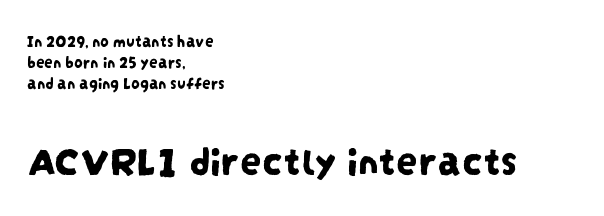
{"serif": "no", "width": "condensed", "stroke_contrast": "low", "x_height": "large", "monospaced": "no", "underline": "no", "align": "left", "line_spacing": "normal", "line_spacing_ratio": 1.25, "letter_spacing": "normal", "letter_spacing_em": 0.0, "larger_block": "second", "size_ratio": 2.53, "glyph_px": 43}
